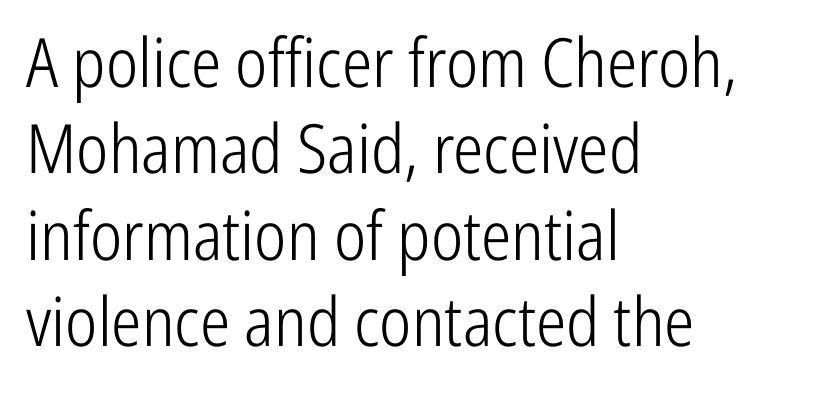
Serifs: no, the terminals of the letterforms are clean. These glyphs show unthickened strokes, regular width or finer. Is this a fixed-width face? No — the glyphs have proportional, varying widths. This sample uses plain, unmodified letter spacing.
